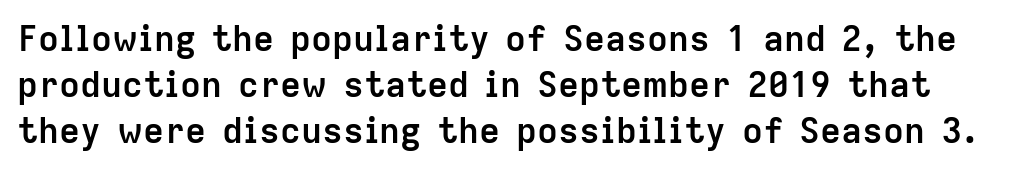
{"serif": "no", "italic": "no", "bold": "yes", "weight": "semibold", "width": "normal", "stroke_contrast": "low", "x_height": "medium", "monospaced": "no", "underline": "no", "line_spacing": "normal", "line_spacing_ratio": 1.32, "letter_spacing": "normal", "letter_spacing_em": 0.0, "glyph_px": 35}
